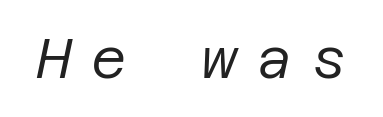
The image shows 55 px regular-weight type, italic (leaning right); set unusually wide letter spacing (+0.35 em), not underlined; low stroke contrast and a large x-height.
